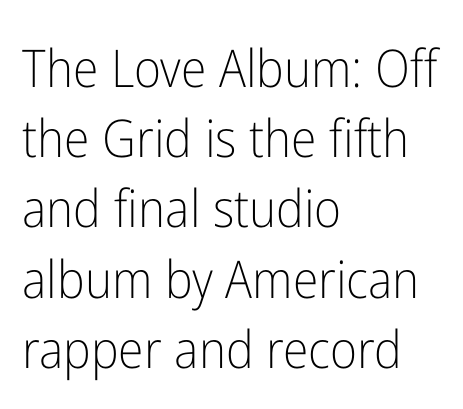
Successive baselines arrive at the customary interval. Designer's note — italics off, roman on. Note the varied advance widths — an 'i' is clearly narrower than an 'm'. Notice how the passage keeps a crisp vertical edge on the left only. Beneath every word, the page is bare. Inter-character spacing is left at the font's built-in metrics.
